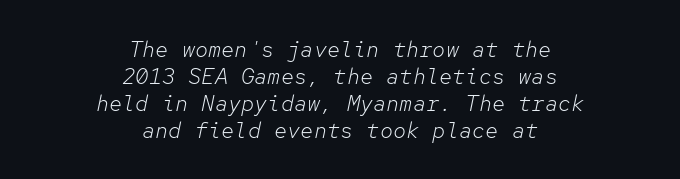
{"italic": "yes", "lean": "right", "slant_degrees": 12, "bold": "no", "underline": "no", "align": "center", "line_spacing_ratio": 1.22, "letter_spacing": "normal", "letter_spacing_em": 0.0, "glyph_px": 22}
